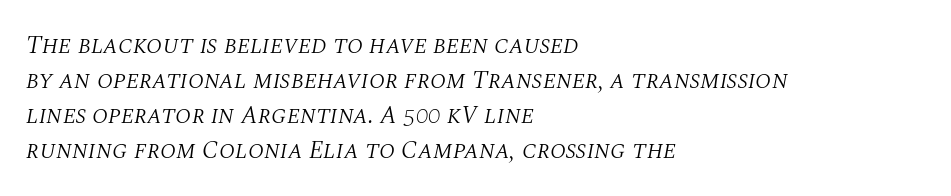
Q: Is the text bold? A: No.
Q: Is the text italic (slanted)? A: Yes, it leans right by about 10 degrees.
Q: Is the text underlined? A: No.
Q: How is the paragraph aligned? A: Left-aligned.
Q: Is the spacing between letters normal or unusually wide? A: Normal.
Q: Is the spacing between lines tight, normal or loose? A: Normal.
